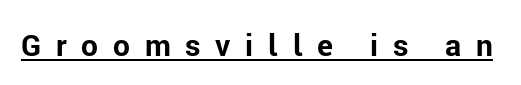
The image shows 30 px bold sans-serif type, upright; set unusually wide letter spacing (+0.49 em), underlined; low stroke contrast and a medium x-height.
